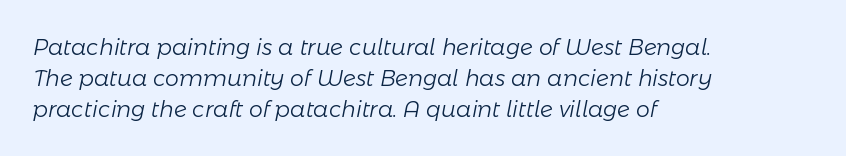
{"italic": "yes", "lean": "right", "slant_degrees": 11, "bold": "no", "underline": "no", "align": "left", "line_spacing": "normal", "line_spacing_ratio": 1.4, "letter_spacing": "normal", "letter_spacing_em": 0.0, "glyph_px": 22}
